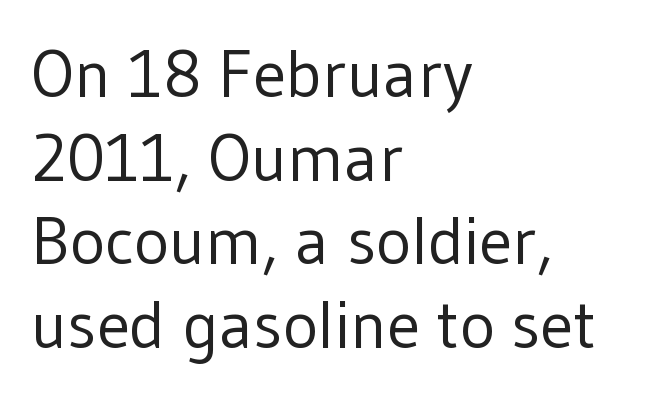
The image shows 67 px regular-weight sans-serif type, upright; set left-aligned, normal line spacing (1.25x), normal letter spacing, not underlined; low stroke contrast and a medium x-height.
